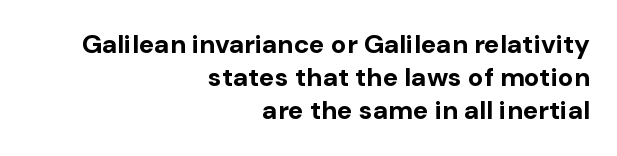
The image shows 26 px bold type, upright; set right-aligned, normal line spacing (1.27x), normal letter spacing, not underlined.
